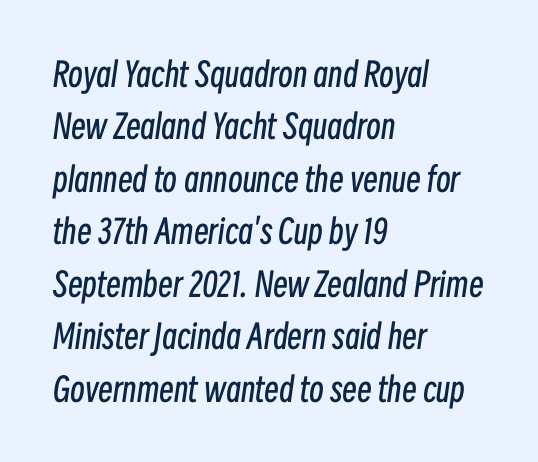
Q: Is the text bold? A: No.
Q: Is the text italic (slanted)? A: Yes, it leans right by about 8 degrees.
Q: Is the text underlined? A: No.
Q: How is the paragraph aligned? A: Left-aligned.
Q: Is the spacing between letters normal or unusually wide? A: Normal.
Q: Is the spacing between lines tight, normal or loose? A: Normal.
Q: Width (condensed, normal, or wide)? A: Condensed.
Q: Stroke contrast? A: Low.
Q: x-height? A: Medium.
Q: Monospaced? A: No.
